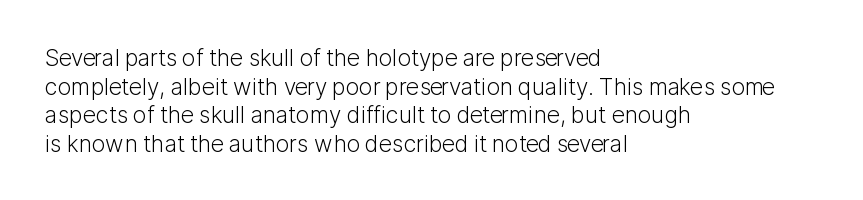
The image shows 23 px text type, upright; set left-aligned, line spacing 1.24x, normal letter spacing, not underlined.
